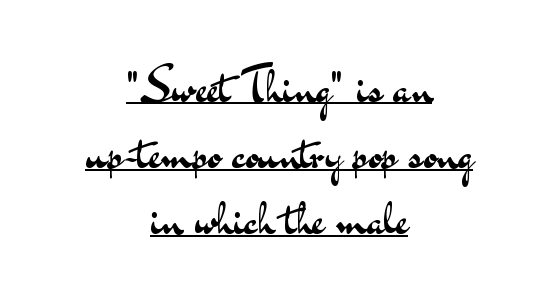
Q: Is the text bold? A: No.
Q: Is the text italic (slanted)? A: Yes.
Q: Is the typeface a serif or a sans-serif typeface? A: Sans-serif.
Q: Is the text underlined? A: Yes.
Q: How is the paragraph aligned? A: Centered.
Q: Is the spacing between letters normal or unusually wide? A: Normal.
Q: Is the spacing between lines tight, normal or loose? A: Normal.
Q: Width (condensed, normal, or wide)? A: Wide.
Q: Stroke contrast? A: Medium.
Q: x-height? A: Small.
Q: Monospaced? A: No.
